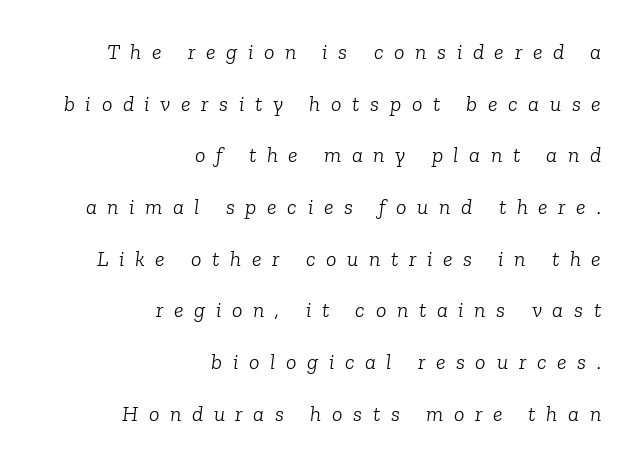
The image shows 22 px text type, italic (leaning right); set right-aligned, loose line spacing (2.35x), unusually wide letter spacing (+0.48 em), not underlined.
